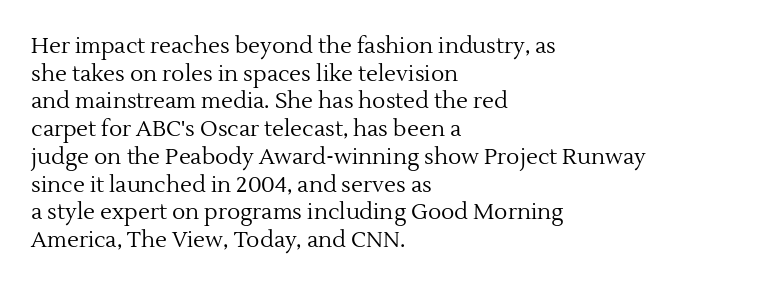
The typeface has the unassuming heft of standard copy or less. Vertical strokes here are truly vertical. A clean baseline with only descenders dipping below it. Default kerning and tracking; the words read as compact shapes.
